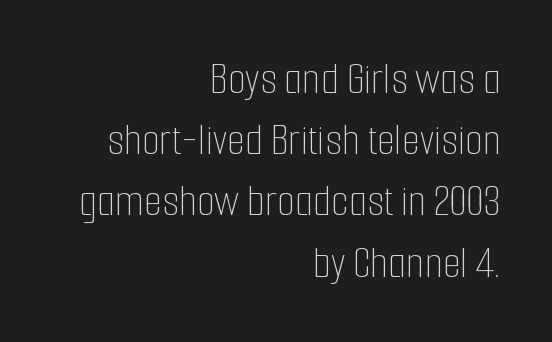
There is no visible air inserted between adjacent glyphs. Characters remain perfectly vertical along every line. Line endings align vertically; line beginnings do not. The rows are spaced the way most documents space them.
